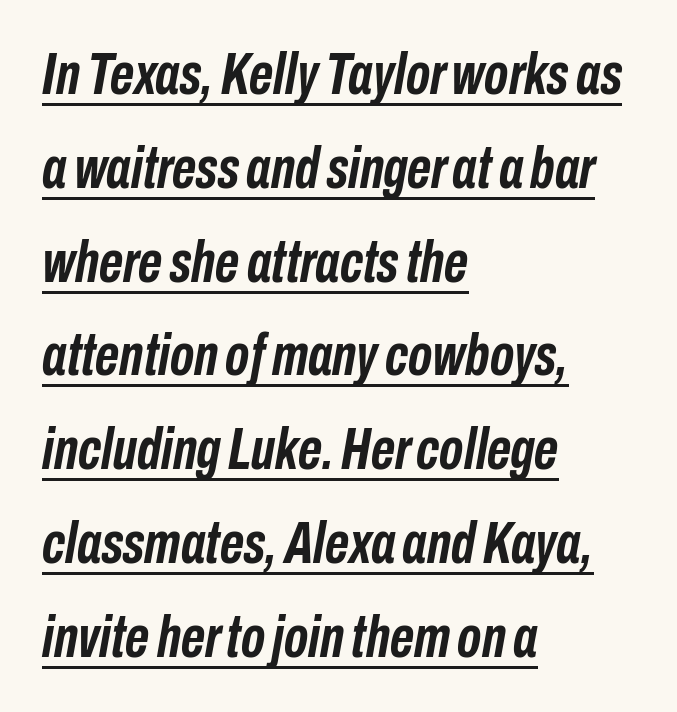
The image shows 59 px semibold, condensed type, italic (leaning right); set left-aligned, normal line spacing (1.59x), normal letter spacing, underlined; low stroke contrast and a medium x-height.
